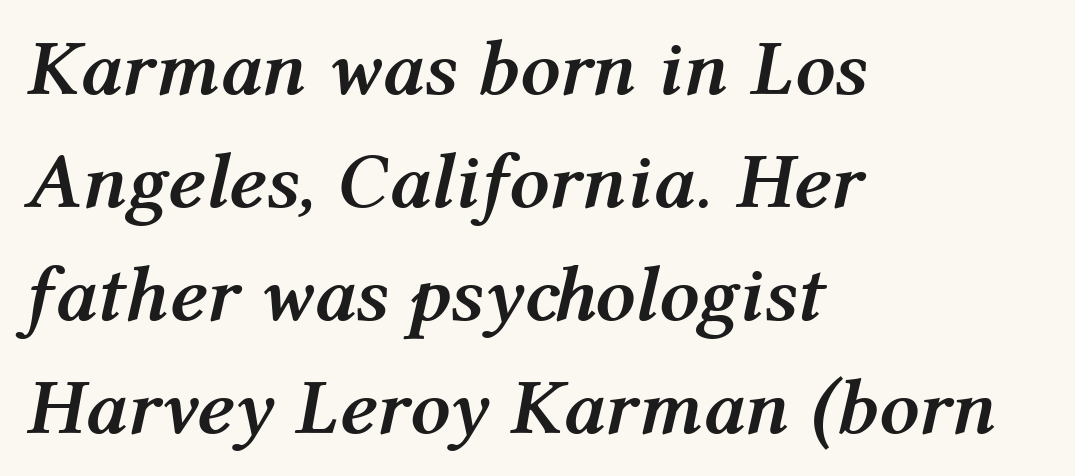
{"italic": "yes", "lean": "right", "slant_degrees": 12, "bold": "yes", "weight": "semibold", "width": "normal", "stroke_contrast": "medium", "x_height": "medium", "monospaced": "no", "underline": "no", "align": "left", "line_spacing": "normal", "line_spacing_ratio": 1.43, "letter_spacing": "normal", "letter_spacing_em": 0.0, "glyph_px": 79}
